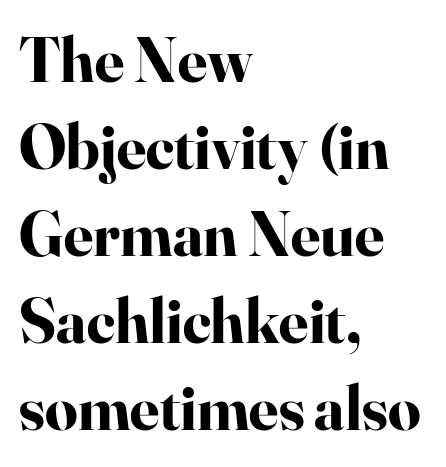
The lines sit at an ordinary, default distance from one another. Look at the bottom of the vertical strokes: they flare into serifs here. Notice how the stems are strictly vertical — no italics here. Check the space under the baseline: it is left empty. Line beginnings align vertically; line endings do not. These words are printed bold, with thick strokes throughout.
